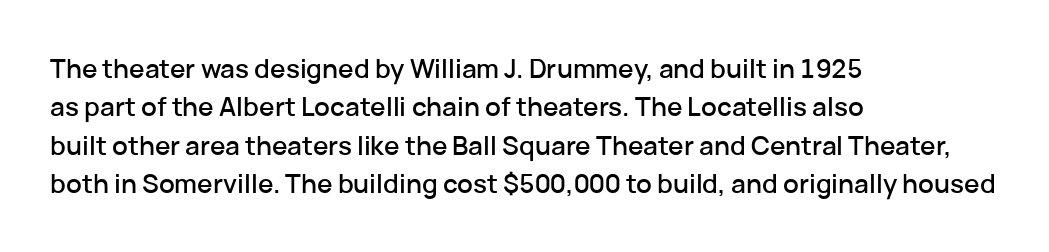
These lines keep a tight, regular rhythm from letter to letter. A student would call this left alignment; a typographer would say flush left, rag right. Descenders are the only things crossing below the line. Evenly set lines give the paragraph a standard silhouette. Ordinary non-slanted type is in use.
